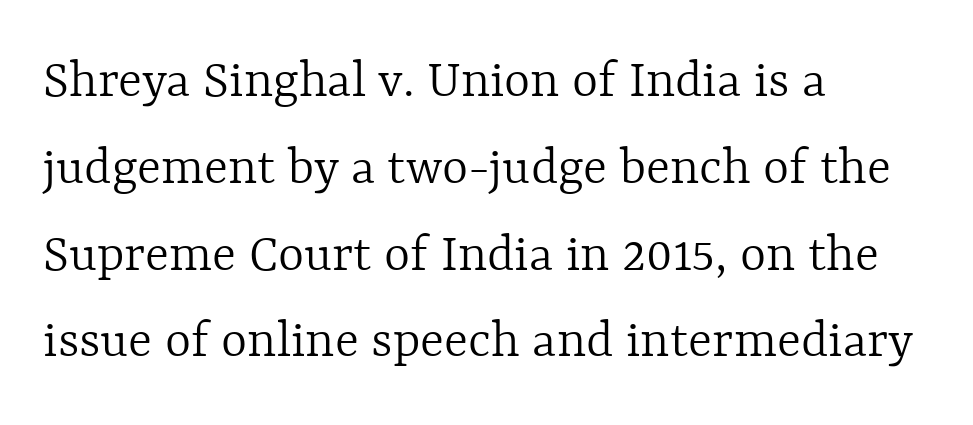
The image shows 56 px light type, upright; set left-aligned, normal line spacing (1.55x), normal letter spacing, not underlined; a medium x-height.
